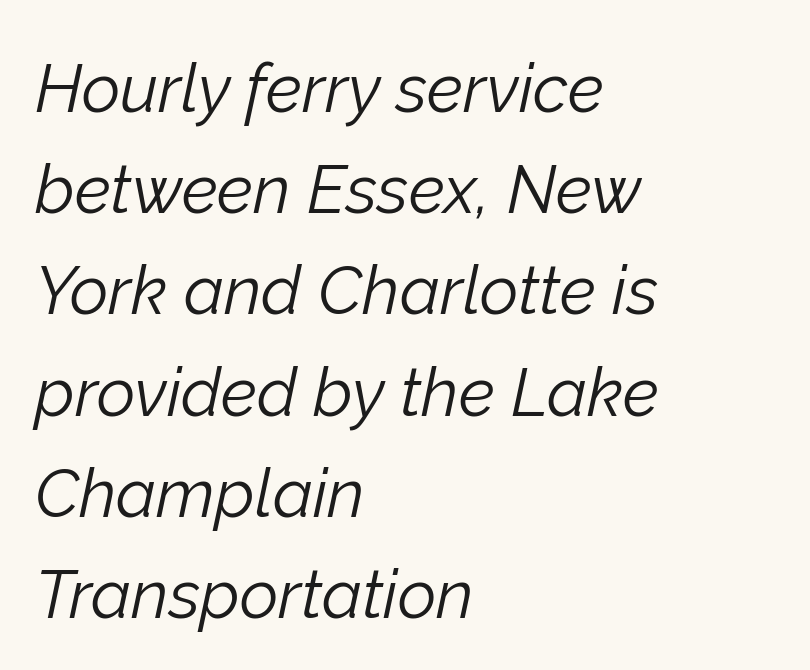
The image shows 67 px light type, italic (leaning right); set left-aligned, normal line spacing (1.51x), normal letter spacing, not underlined; low stroke contrast and a medium x-height.
